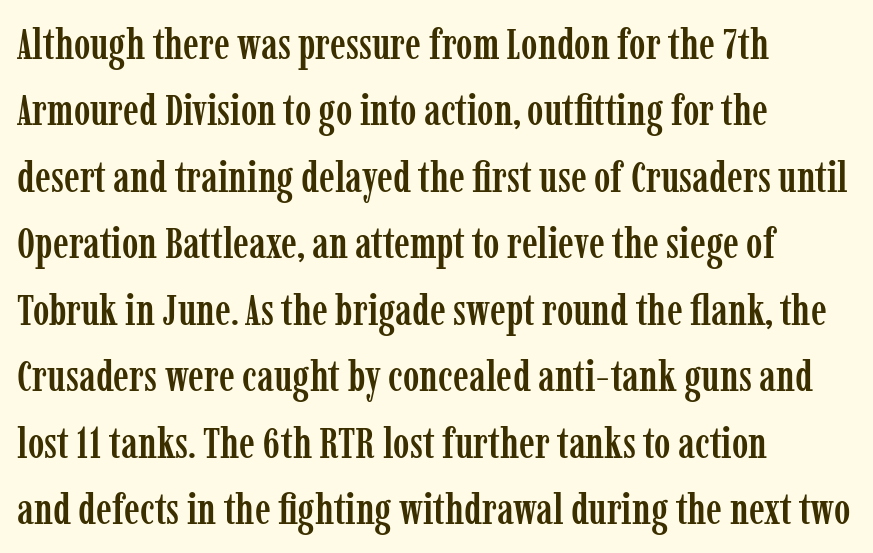
The image shows 44 px condensed serif type, upright; set left-aligned, normal line spacing (1.51x), normal letter spacing, not underlined; low stroke contrast and a medium x-height.
